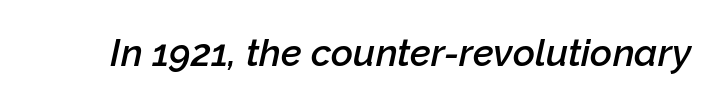
{"italic": "yes", "lean": "right", "slant_degrees": 12, "bold": "semi", "weight": "semibold", "width": "normal", "stroke_contrast": "low", "x_height": "medium", "monospaced": "no", "underline": "no", "letter_spacing": "normal", "letter_spacing_em": 0.0, "glyph_px": 38}
